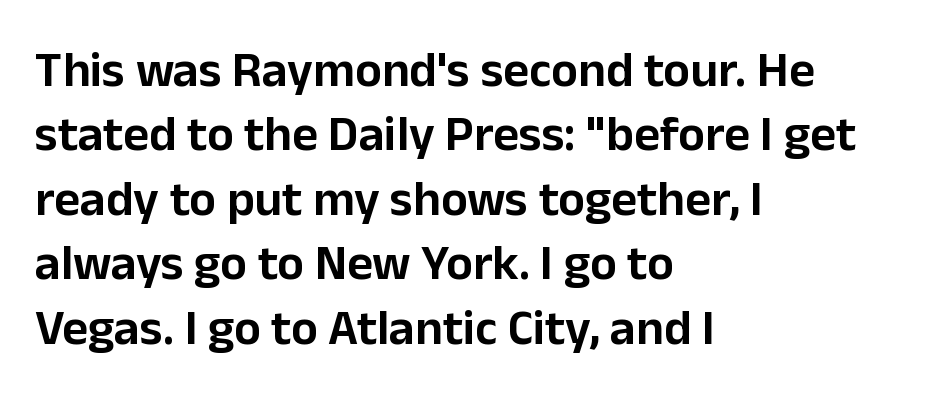
Q: Is the text italic (slanted)? A: No, it is upright.
Q: Is the typeface a serif or a sans-serif typeface? A: Sans-serif.
Q: Is the text underlined? A: No.
Q: How is the paragraph aligned? A: Left-aligned.
Q: Is the spacing between letters normal or unusually wide? A: Normal.
Q: Is the spacing between lines tight, normal or loose? A: Normal.
Q: Width (condensed, normal, or wide)? A: Normal.
Q: Stroke contrast? A: Low.
Q: x-height? A: Medium.
Q: Monospaced? A: No.
